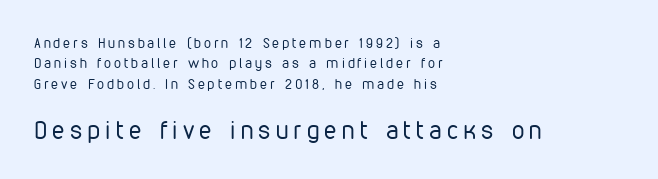
Short and long lines alike share a common starting point at left. Caption: expanded tracking, letters set apart. A typesetter would mark this as roman, not italic. Does the bottom block carry the larger type? Yes, it does. Underlining? Definitely not there.
